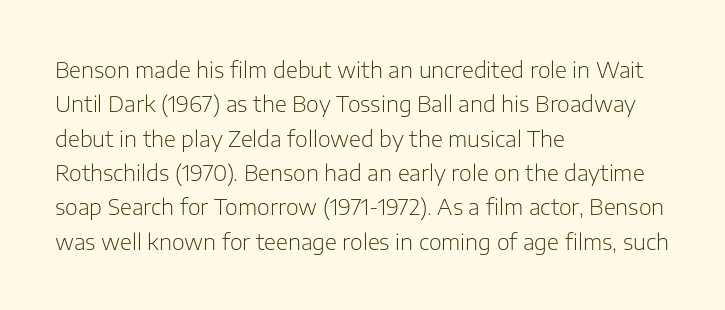
The image shows 22 px text type, upright; set left-aligned, normal line spacing (1.56x), normal letter spacing, not underlined.
